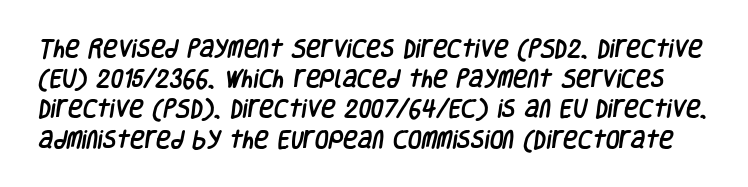
The image shows 20 px text type; set normal line spacing (1.51x), normal letter spacing, not underlined.
